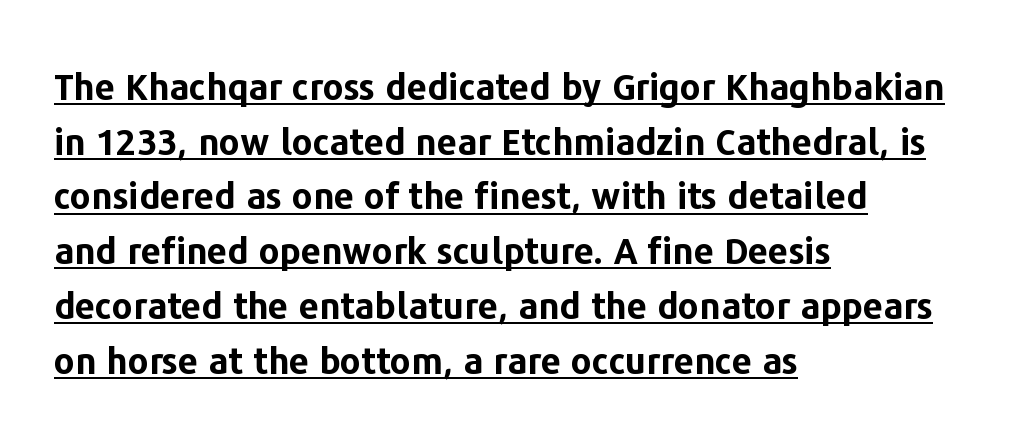
The image shows 36 px bold sans-serif type, upright; set left-aligned, normal line spacing (1.52x), normal letter spacing, underlined; low stroke contrast and a medium x-height.
